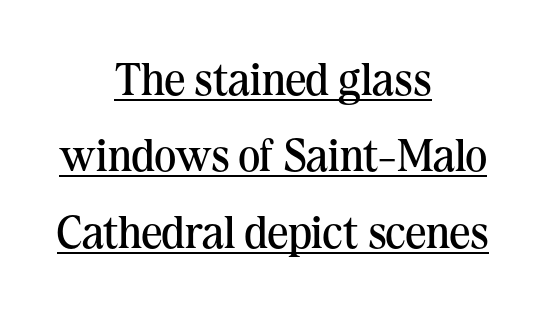
Q: Is the text bold? A: No.
Q: Is the text italic (slanted)? A: No, it is upright.
Q: Is the typeface a serif or a sans-serif typeface? A: Serif.
Q: Is the text underlined? A: Yes.
Q: How is the paragraph aligned? A: Centered.
Q: Is the spacing between letters normal or unusually wide? A: Normal.
Q: Is the spacing between lines tight, normal or loose? A: Normal.
Q: Width (condensed, normal, or wide)? A: Normal.
Q: Stroke contrast? A: Medium.
Q: x-height? A: Medium.
Q: Monospaced? A: No.
